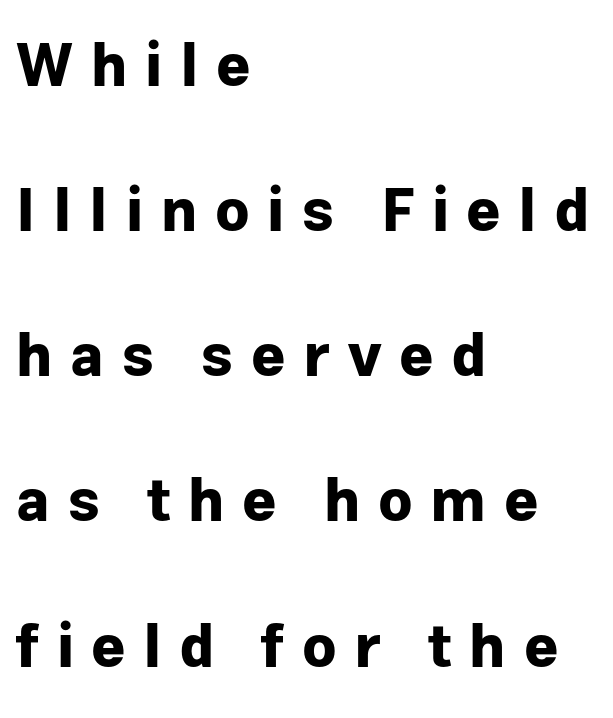
{"serif": "no", "italic": "no", "bold": "yes", "weight": "bold", "width": "normal", "stroke_contrast": "low", "x_height": "medium", "monospaced": "no", "underline": "no", "align": "left", "line_spacing": "loose", "line_spacing_ratio": 2.46, "letter_spacing": "wide", "letter_spacing_em": 0.3, "glyph_px": 59}
